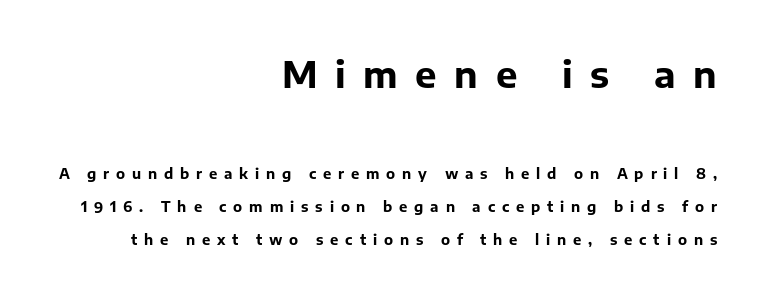
{"serif": "no", "italic": "no", "bold": "yes", "weight": "bold", "width": "normal", "stroke_contrast": "low", "x_height": "medium", "monospaced": "no", "underline": "no", "align": "right", "line_spacing": "loose", "line_spacing_ratio": 2.37, "letter_spacing": "wide", "letter_spacing_em": 0.49, "larger_block": "first", "size_ratio": 2.57, "glyph_px": 36}
